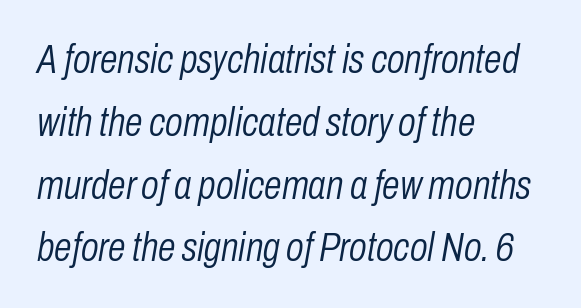
Q: Is the text bold? A: No.
Q: Is the text italic (slanted)? A: Yes, it leans right by about 10 degrees.
Q: Is the text underlined? A: No.
Q: How is the paragraph aligned? A: Left-aligned.
Q: Is the spacing between letters normal or unusually wide? A: Normal.
Q: Is the spacing between lines tight, normal or loose? A: Normal.
Q: Width (condensed, normal, or wide)? A: Condensed.
Q: Stroke contrast? A: Low.
Q: x-height? A: Medium.
Q: Monospaced? A: No.
